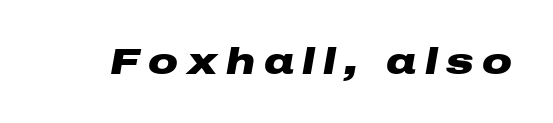
Q: Is the text bold? A: Yes.
Q: Is the text italic (slanted)? A: Yes, it leans right by about 10 degrees.
Q: Is the text underlined? A: No.
Q: Is the spacing between letters normal or unusually wide? A: Unusually wide.
Q: Width (condensed, normal, or wide)? A: Wide.
Q: Stroke contrast? A: Low.
Q: x-height? A: Medium.
Q: Monospaced? A: No.
